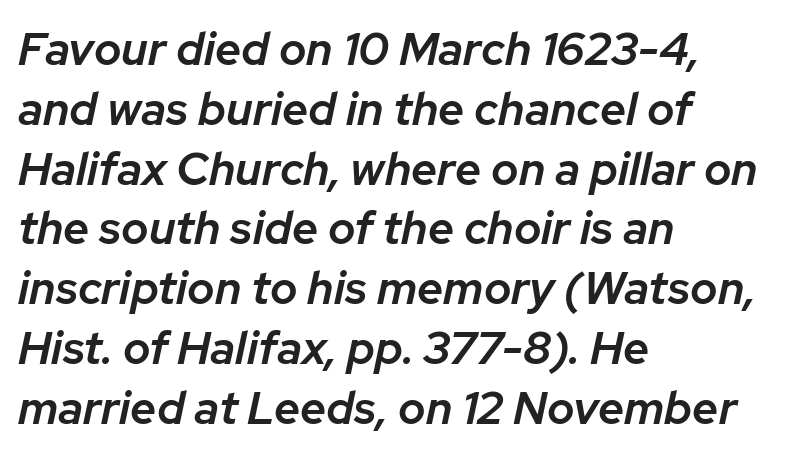
The image shows 46 px semibold type, italic (leaning right); set left-aligned, normal line spacing (1.3x), normal letter spacing, not underlined; low stroke contrast and a medium x-height.
